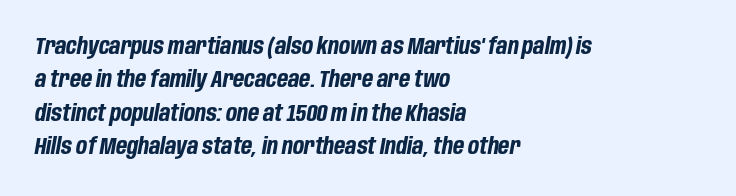
Q: Is the text bold? A: Yes.
Q: Is the text italic (slanted)? A: Yes, it leans right by about 10 degrees.
Q: Is the text underlined? A: No.
Q: How is the paragraph aligned? A: Left-aligned.
Q: Is the spacing between letters normal or unusually wide? A: Normal.
Q: Is the spacing between lines tight, normal or loose? A: Normal.
